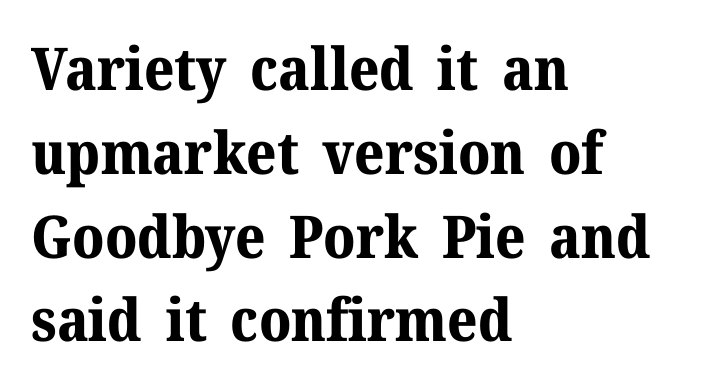
{"serif": "yes", "italic": "no", "bold": "yes", "weight": "bold", "width": "normal", "stroke_contrast": "medium", "x_height": "medium", "monospaced": "no", "underline": "no", "align": "left", "line_spacing": "normal", "line_spacing_ratio": 1.42, "letter_spacing": "normal", "letter_spacing_em": 0.0, "glyph_px": 59}
